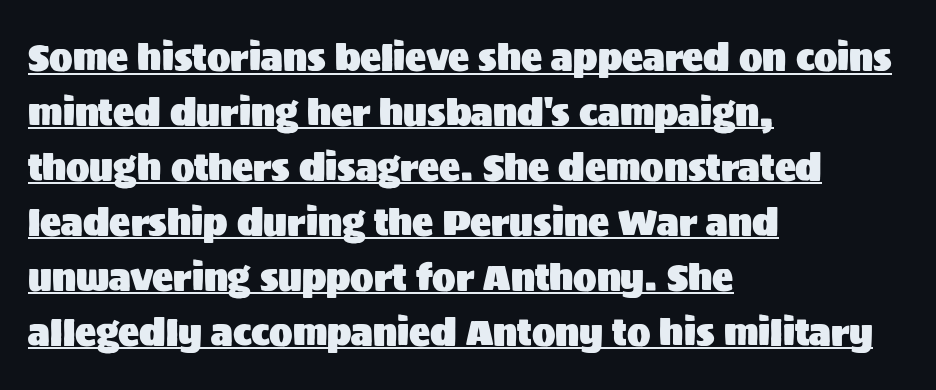
{"serif": "no", "italic": "no", "width": "normal", "stroke_contrast": "medium", "x_height": "large", "monospaced": "no", "underline": "yes", "align": "left", "line_spacing": "normal", "line_spacing_ratio": 1.57, "letter_spacing": "normal", "letter_spacing_em": 0.0, "glyph_px": 35}
